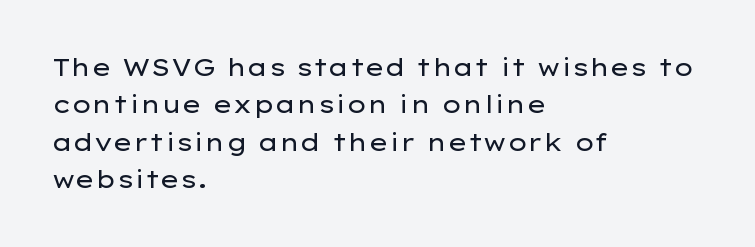
Q: Is the text bold? A: No.
Q: Is the text italic (slanted)? A: No, it is upright.
Q: Is the text underlined? A: No.
Q: How is the paragraph aligned? A: Left-aligned.
Q: Is the spacing between letters normal or unusually wide? A: Normal.
Q: Is the spacing between lines tight, normal or loose? A: Normal.
